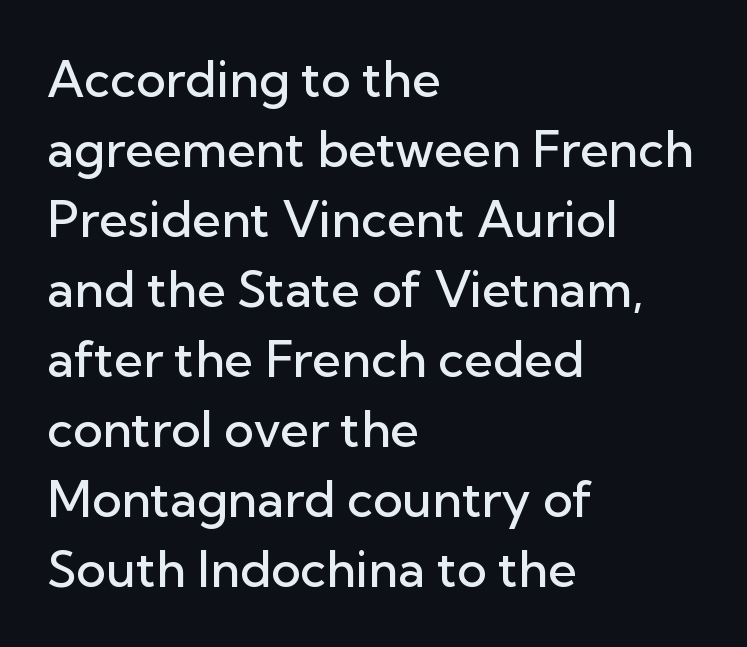
Q: Is the text bold? A: Semi-bold.
Q: Is the text italic (slanted)? A: No, it is upright.
Q: Is the typeface a serif or a sans-serif typeface? A: Sans-serif.
Q: Is the text underlined? A: No.
Q: How is the paragraph aligned? A: Left-aligned.
Q: Is the spacing between letters normal or unusually wide? A: Normal.
Q: Is the spacing between lines tight, normal or loose? A: Normal.
Q: Width (condensed, normal, or wide)? A: Normal.
Q: Stroke contrast? A: Low.
Q: x-height? A: Medium.
Q: Monospaced? A: No.
